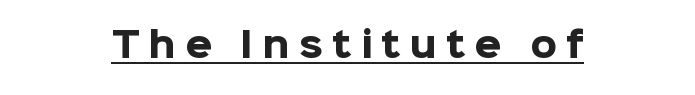
The image shows 34 px heavy sans-serif type, upright; set centered, unusually wide letter spacing (+0.27 em), underlined; low stroke contrast and a medium x-height.
